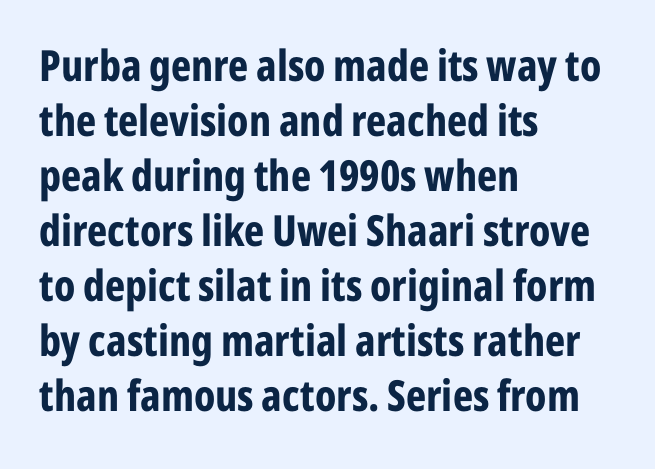
{"serif": "no", "italic": "no", "bold": "yes", "weight": "bold", "width": "condensed", "stroke_contrast": "low", "x_height": "medium", "monospaced": "no", "underline": "no", "align": "left", "line_spacing": "normal", "line_spacing_ratio": 1.28, "letter_spacing": "normal", "letter_spacing_em": 0.0, "glyph_px": 43}
